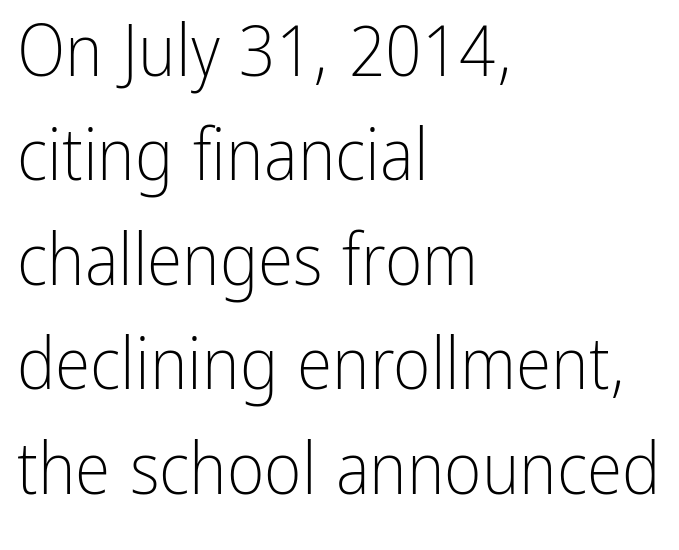
Look at the bottom of the vertical strokes: they stop flat, with no serifs. Weight: regular or lighter. You could not count columns in this text — the font is proportionally spaced. Every stem runs plumb, perpendicular to the baseline.
